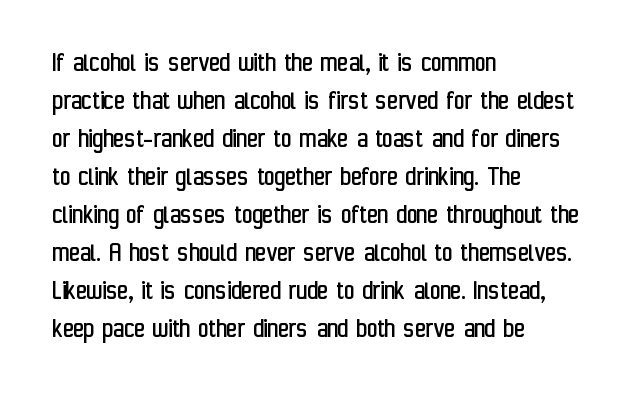
Q: Is the text bold? A: No.
Q: Is the text italic (slanted)? A: No, it is upright.
Q: Is the typeface a serif or a sans-serif typeface? A: Sans-serif.
Q: Is the text underlined? A: No.
Q: How is the paragraph aligned? A: Left-aligned.
Q: Is the spacing between letters normal or unusually wide? A: Normal.
Q: Is the spacing between lines tight, normal or loose? A: Normal.
Q: Width (condensed, normal, or wide)? A: Condensed.
Q: Stroke contrast? A: Low.
Q: x-height? A: Medium.
Q: Monospaced? A: No.
